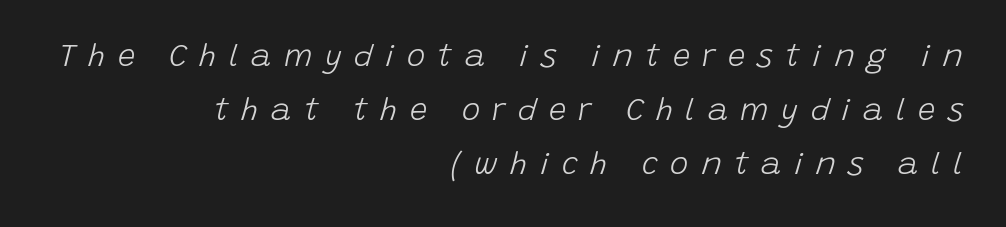
A typesetter would call this proportional, since set widths differ per character. No word sits above an underline. The strokes carry an ordinary text weight at most. Horizontally, the lines are justified to the trailing edge only. Look at the tracking — it's clearly loosened, letters drifting apart.
